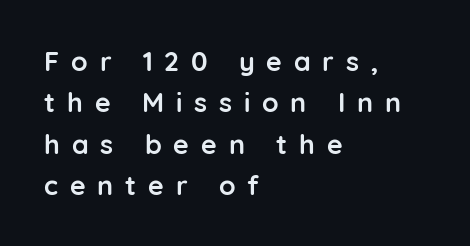
The specimen reads as upright at a glance. The line texture is sparse and dotted thanks to wide tracking. Each line starts at the same left margin while the right side varies. Students, observe: this is what conventionally led text looks like. The font is running at its bold setting.
